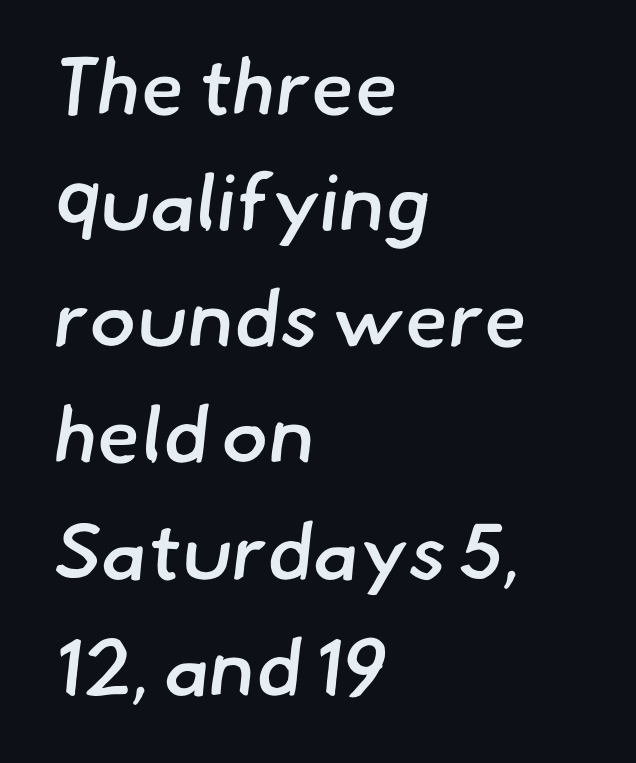
{"serif": "no", "bold": "semi", "weight": "semibold", "width": "normal", "stroke_contrast": "low", "x_height": "small", "monospaced": "no", "underline": "no", "align": "left", "line_spacing": "normal", "line_spacing_ratio": 1.47, "letter_spacing": "normal", "letter_spacing_em": 0.0, "glyph_px": 79}
